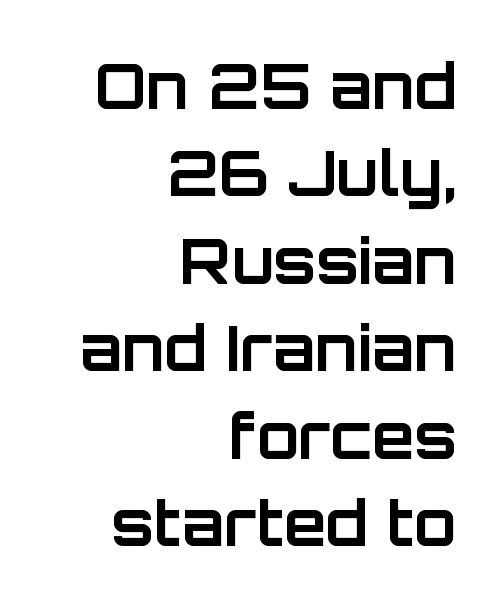
Q: Is the text bold? A: Yes.
Q: Is the text italic (slanted)? A: No, it is upright.
Q: Is the typeface a serif or a sans-serif typeface? A: Sans-serif.
Q: Is the text underlined? A: No.
Q: How is the paragraph aligned? A: Right-aligned.
Q: Is the spacing between letters normal or unusually wide? A: Normal.
Q: Is the spacing between lines tight, normal or loose? A: Normal.
Q: Width (condensed, normal, or wide)? A: Normal.
Q: Stroke contrast? A: Low.
Q: x-height? A: Large.
Q: Monospaced? A: No.
